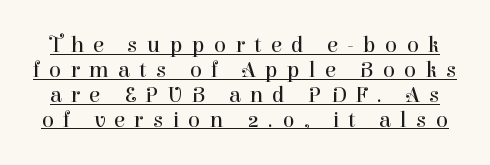
Q: Is the text bold? A: No.
Q: Is the text italic (slanted)? A: No, it is upright.
Q: Is the text underlined? A: Yes.
Q: Is the spacing between letters normal or unusually wide? A: Unusually wide.
Q: Is the spacing between lines tight, normal or loose? A: Tight.
